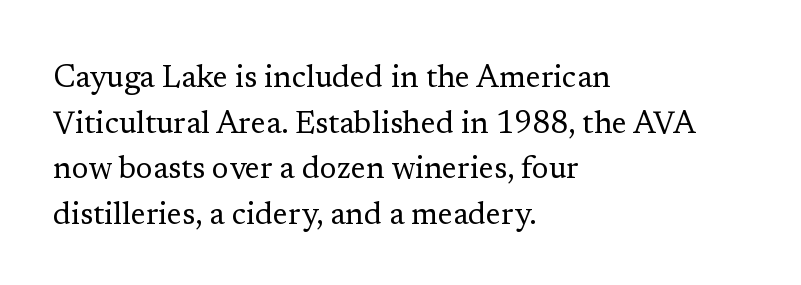
{"serif": "yes", "italic": "no", "bold": "no", "weight": "regular", "width": "normal", "stroke_contrast": "low", "x_height": "medium", "monospaced": "no", "underline": "no", "align": "left", "line_spacing": "normal", "line_spacing_ratio": 1.47, "letter_spacing": "normal", "letter_spacing_em": 0.0, "glyph_px": 31}
